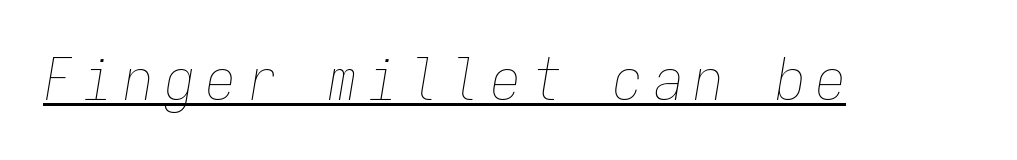
{"italic": "yes", "lean": "right", "slant_degrees": 9, "bold": "no", "weight": "thin", "width": "condensed", "stroke_contrast": "low", "x_height": "medium", "monospaced": "yes", "underline": "yes", "glyph_px": 59}
